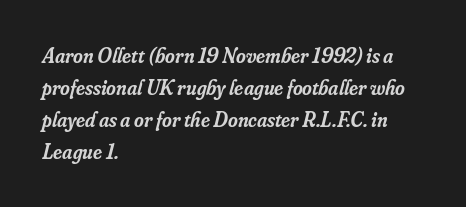
This sample is left-justified, so line endings fall wherever the words run out. Summary of vertical rhythm: regular, with standard interline spacing. Tracking here is standard; glyphs follow each other at the usual distance. The characters look somewhat weighty, a semibold short of true bold.
